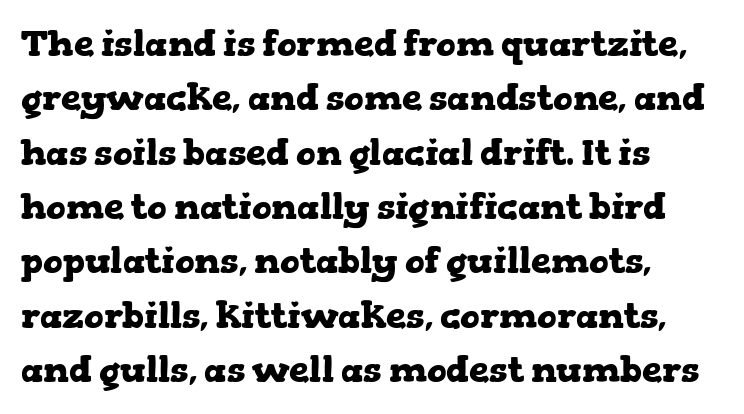
The image shows 36 px heavy, wide serif type, upright; set left-aligned, normal line spacing (1.51x), normal letter spacing, not underlined; low stroke contrast and a medium x-height.
